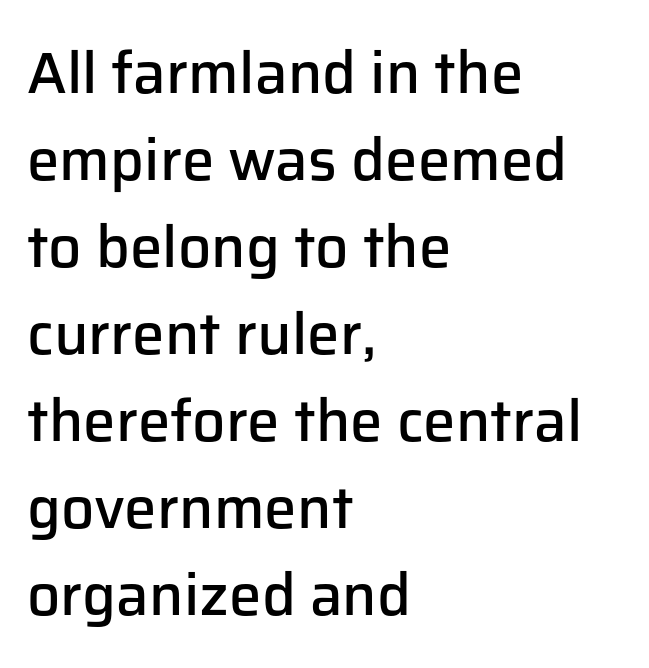
{"serif": "no", "italic": "no", "bold": "semi", "weight": "semibold", "width": "normal", "stroke_contrast": "low", "x_height": "medium", "monospaced": "no", "underline": "no", "align": "left", "line_spacing": "normal", "line_spacing_ratio": 1.5, "letter_spacing": "normal", "letter_spacing_em": 0.0, "glyph_px": 58}
